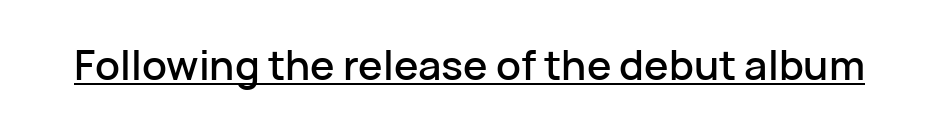
Tracking value appears to be zero — textbook default spacing. Rendered with straight, roman letterforms. Is this a fixed-width face? No — the glyphs have proportional, varying widths. The typesetter has applied underlining to the passage shown.
